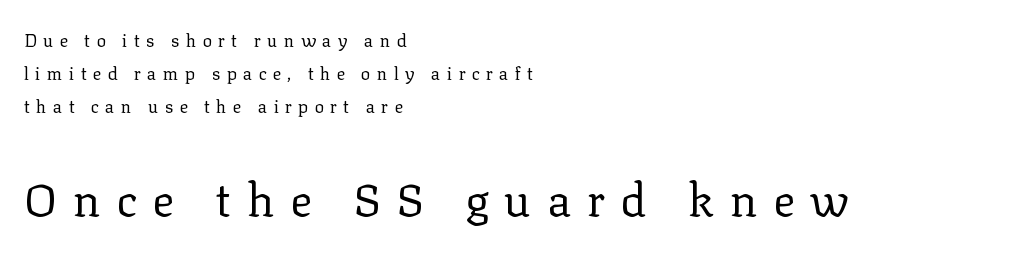
{"serif": "yes", "italic": "no", "bold": "no", "weight": "regular", "width": "normal", "stroke_contrast": "low", "x_height": "medium", "monospaced": "no", "underline": "no", "align": "left", "line_spacing_ratio": 1.82, "letter_spacing": "wide", "letter_spacing_em": 0.34, "larger_block": "second", "size_ratio": 2.56, "glyph_px": 46}
